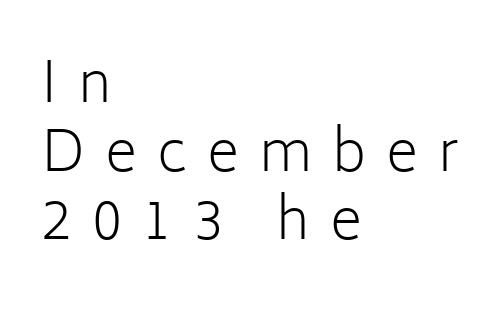
Q: Is the text bold? A: No.
Q: Is the text italic (slanted)? A: No, it is upright.
Q: Is the typeface a serif or a sans-serif typeface? A: Sans-serif.
Q: Is the text underlined? A: No.
Q: How is the paragraph aligned? A: Left-aligned.
Q: Is the spacing between letters normal or unusually wide? A: Unusually wide.
Q: Is the spacing between lines tight, normal or loose? A: Normal.
Q: Width (condensed, normal, or wide)? A: Normal.
Q: Stroke contrast? A: Low.
Q: x-height? A: Medium.
Q: Monospaced? A: No.
